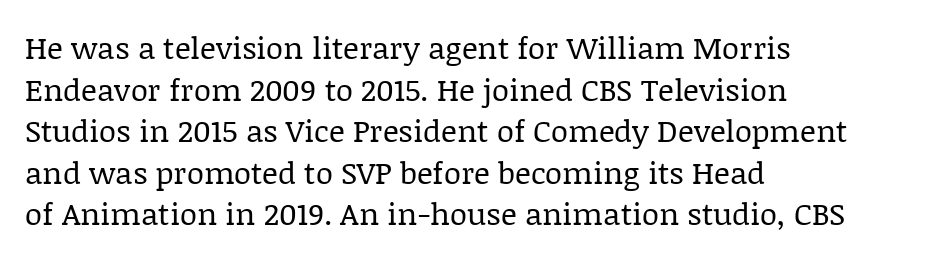
The image shows 31 px regular-weight serif type, upright; set left-aligned, normal line spacing (1.34x), normal letter spacing, not underlined; low stroke contrast and a large x-height.
